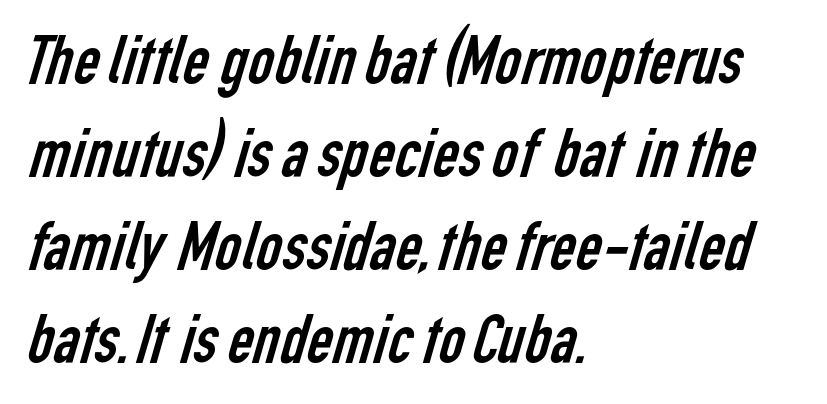
The face looks like a standard text weight, possibly lighter. The ragged edge is on the right, which tells us the setting is flush left. Serif or sans? Sans — the stroke terminals are bare. Anything drawn beneath the words? Only blank space. Note the varied advance widths — an 'i' is clearly narrower than an 'm'. The vertical gap from one line to the next is medium.
